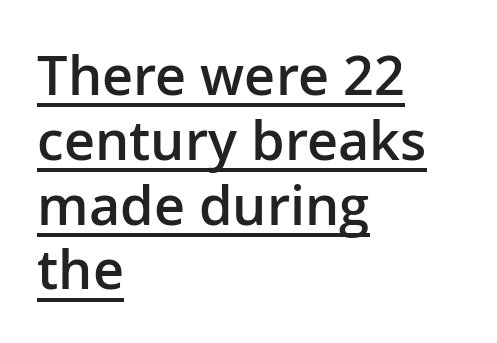
These lines are rendered in a variable-pitch font. The ragged edge is on the right, which tells us the setting is flush left. This rendering employs a face without finishing strokes, i.e., a sans-serif. Moderately thickened strokes mark this as semibold type. The rendering keeps characters at their native spacing. This is the regular roman posture of the typeface.
